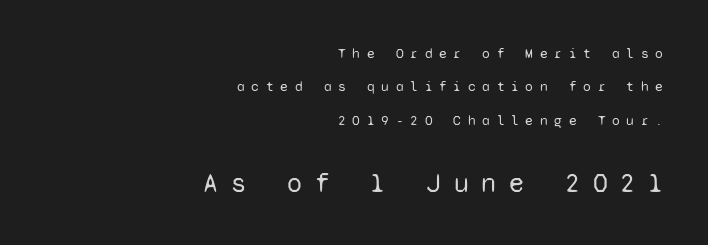
Q: Is the text bold? A: No.
Q: Is the text italic (slanted)? A: No, it is upright.
Q: Is the text underlined? A: No.
Q: How is the paragraph aligned? A: Right-aligned.
Q: Is the spacing between letters normal or unusually wide? A: Unusually wide.
Q: Is the spacing between lines tight, normal or loose? A: Loose.
Q: Which block of text is set in a larger size, the first (top) or the second (bottom)? A: The second (bottom) one.
